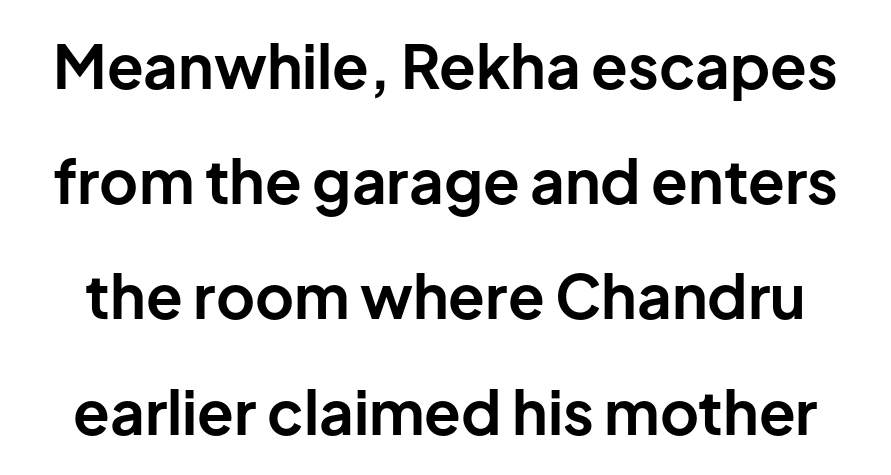
Q: Is the text bold? A: Yes.
Q: Is the text italic (slanted)? A: No, it is upright.
Q: Is the typeface a serif or a sans-serif typeface? A: Sans-serif.
Q: Is the text underlined? A: No.
Q: Is the spacing between letters normal or unusually wide? A: Normal.
Q: Is the spacing between lines tight, normal or loose? A: Loose.
Q: Width (condensed, normal, or wide)? A: Normal.
Q: Stroke contrast? A: Low.
Q: x-height? A: Medium.
Q: Monospaced? A: No.
